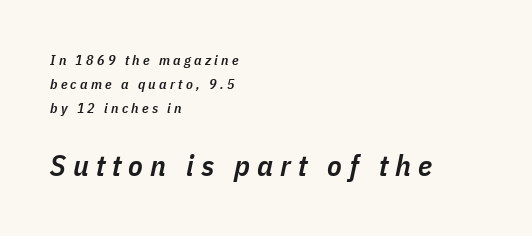
Q: Is the text bold? A: Semi-bold.
Q: Is the text italic (slanted)? A: Yes, it leans right by about 11 degrees.
Q: Is the text underlined? A: No.
Q: How is the paragraph aligned? A: Left-aligned.
Q: Is the spacing between letters normal or unusually wide? A: Unusually wide.
Q: Is the spacing between lines tight, normal or loose? A: Normal.
Q: Which block of text is set in a larger size, the first (top) or the second (bottom)? A: The second (bottom) one.
Q: Width (condensed, normal, or wide)? A: Condensed.
Q: Stroke contrast? A: Low.
Q: x-height? A: Medium.
Q: Monospaced? A: No.
